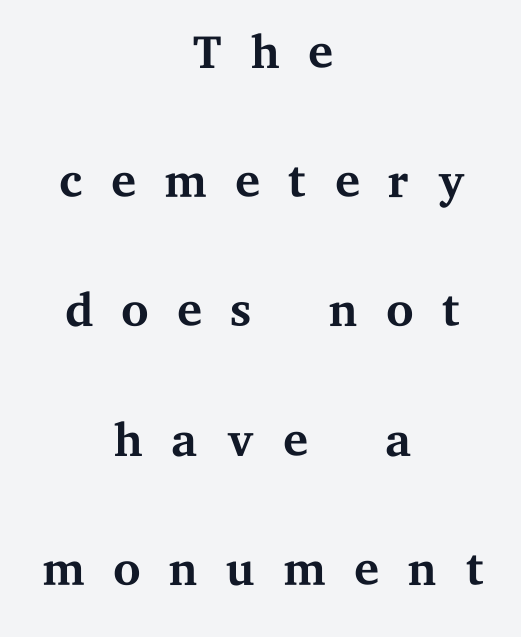
The image shows 71 px regular-weight, wide serif type, upright; set centered, line spacing 1.82x, unusually wide letter spacing (+0.37 em), not underlined; medium stroke contrast and a medium x-height.
